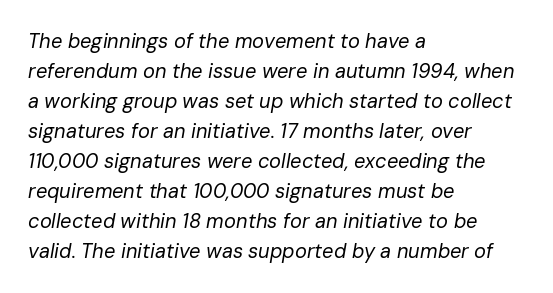
The image shows 20 px text type, italic (leaning right); set left-aligned, normal line spacing (1.5x), normal letter spacing, not underlined.
